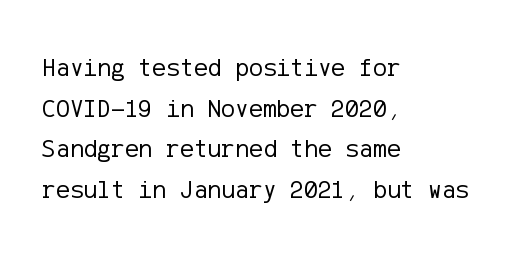
{"italic": "no", "bold": "no", "underline": "no", "align": "left", "line_spacing": "normal", "line_spacing_ratio": 1.56, "letter_spacing": "normal", "letter_spacing_em": 0.0, "glyph_px": 26}
